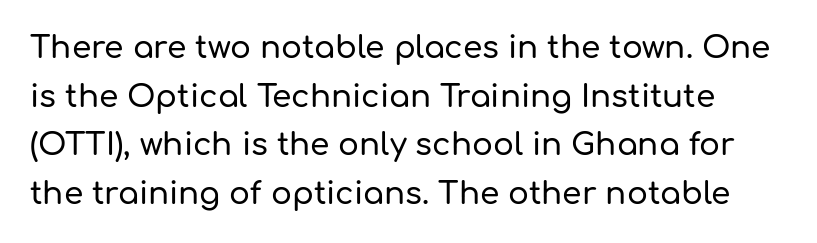
The rendering uses natural spacing where letterforms have individual widths. Check the space under the baseline: it is left empty. You could call the tracking neutral — neither tight nor loose. Whoever set this chose a conventional vertical rhythm. It's the straight-up-and-down kind of type.
